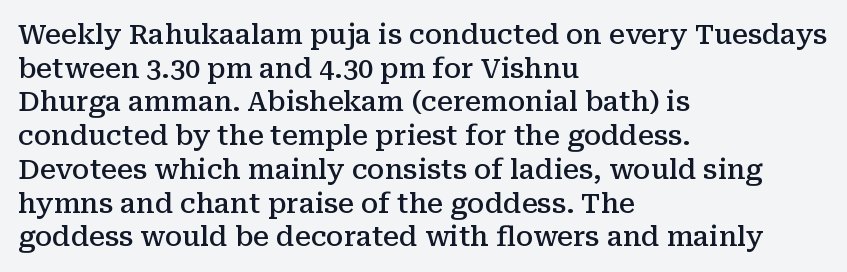
Q: Is the text bold? A: Semi-bold.
Q: Is the text italic (slanted)? A: No, it is upright.
Q: Is the text underlined? A: No.
Q: How is the paragraph aligned? A: Left-aligned.
Q: Is the spacing between letters normal or unusually wide? A: Normal.
Q: Is the spacing between lines tight, normal or loose? A: Normal.
